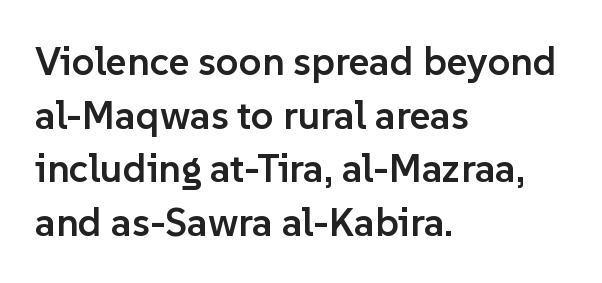
The image shows 40 px semibold sans-serif type, upright; set left-aligned, normal line spacing (1.34x), normal letter spacing, not underlined; low stroke contrast and a medium x-height.
